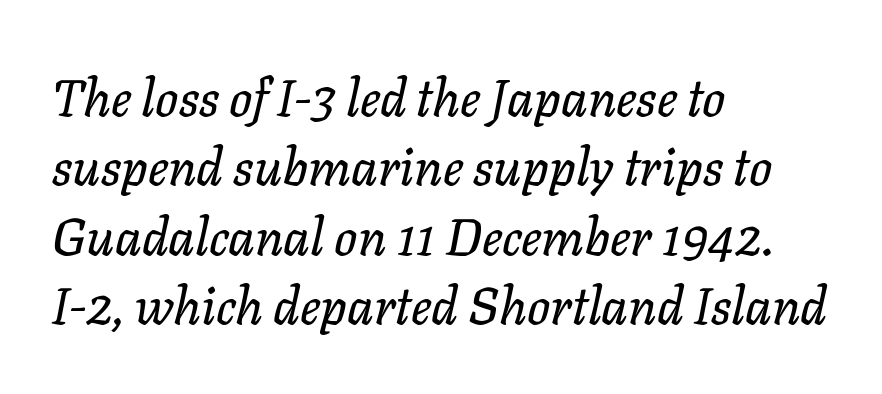
Q: Is the text italic (slanted)? A: Yes, it leans right by about 11 degrees.
Q: Is the text underlined? A: No.
Q: How is the paragraph aligned? A: Left-aligned.
Q: Is the spacing between letters normal or unusually wide? A: Normal.
Q: Is the spacing between lines tight, normal or loose? A: Normal.
Q: Width (condensed, normal, or wide)? A: Normal.
Q: Stroke contrast? A: Low.
Q: x-height? A: Medium.
Q: Monospaced? A: No.
